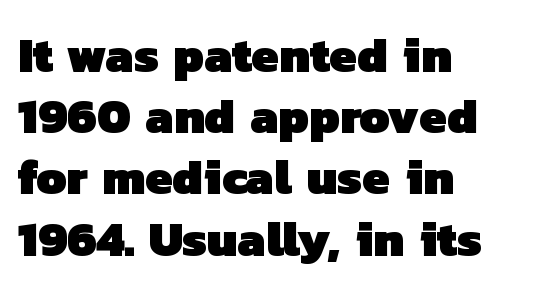
The image shows 49 px heavy sans-serif type; set left-aligned, normal line spacing (1.25x), normal letter spacing, not underlined; low stroke contrast and a medium x-height.
